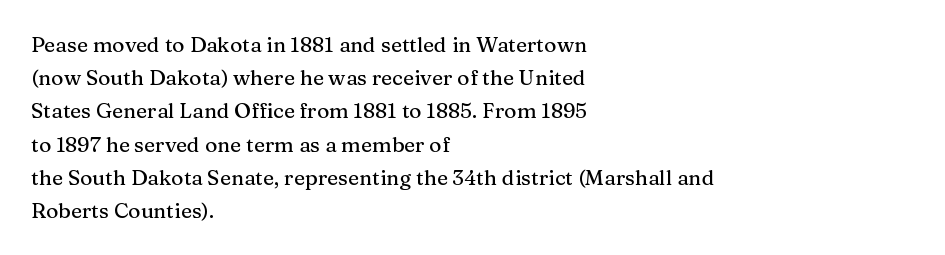
{"italic": "no", "underline": "no", "align": "left", "line_spacing": "normal", "line_spacing_ratio": 1.58, "letter_spacing": "normal", "letter_spacing_em": 0.0, "glyph_px": 21}
